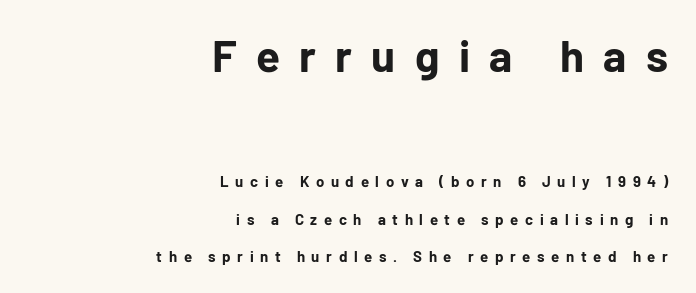
The image shows 44 px bold sans-serif type, upright; set right-aligned, loose line spacing (2.48x), unusually wide letter spacing (+0.44 em), not underlined; the first (top) block is 2.93x larger; low stroke contrast and a medium x-height.
